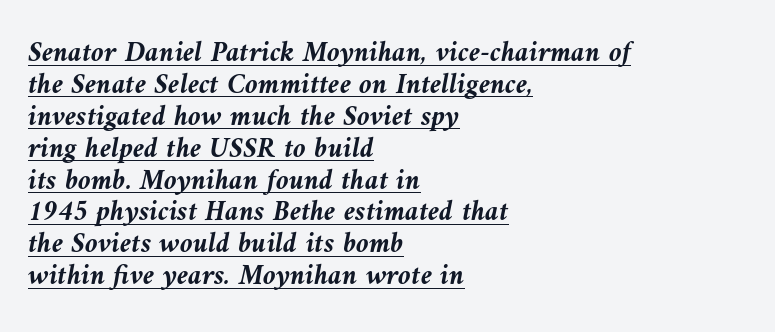
{"italic": "yes", "lean": "left", "slant_degrees": 9, "bold": "yes", "weight": "semibold", "width": "normal", "stroke_contrast": "medium", "x_height": "medium", "monospaced": "no", "underline": "yes", "align": "left", "line_spacing": "tight", "line_spacing_ratio": 1.1, "letter_spacing": "normal", "letter_spacing_em": 0.0, "glyph_px": 29}
